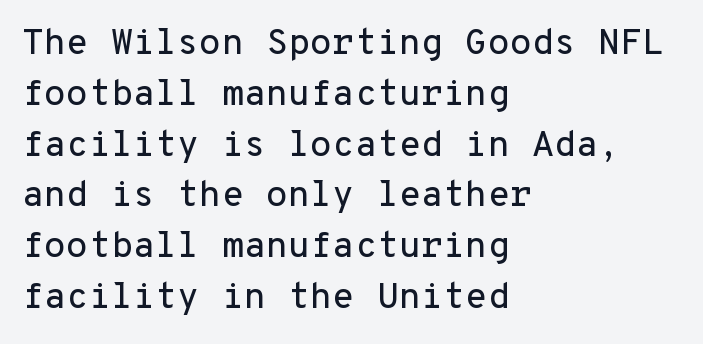
If you drew a line through each stem, it would be perfectly vertical. Students, observe: this is what conventionally led text looks like. A student would call this left alignment; a typographer would say flush left, rag right. Each letter, wide or thin by design, is forced into the same width here. Tracking value appears to be zero — textbook default spacing. No word sits above an underline.
